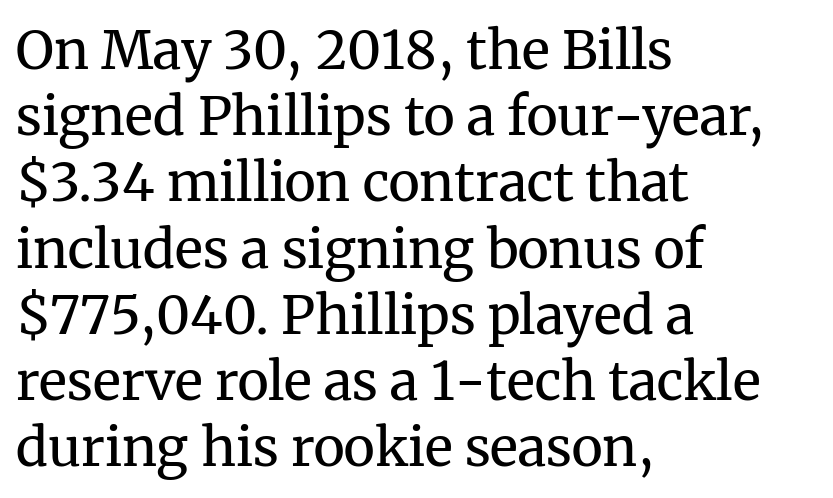
{"serif": "yes", "italic": "no", "bold": "no", "weight": "regular", "width": "normal", "stroke_contrast": "medium", "x_height": "medium", "monospaced": "no", "underline": "no", "align": "left", "line_spacing": "normal", "line_spacing_ratio": 1.25, "letter_spacing": "normal", "letter_spacing_em": 0.0, "glyph_px": 53}
